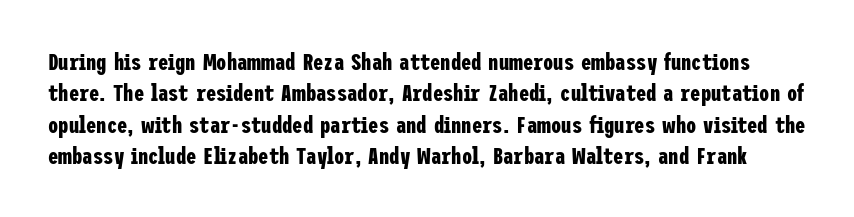
Q: Is the text bold? A: Yes.
Q: Is the text italic (slanted)? A: No, it is upright.
Q: Is the text underlined? A: No.
Q: Is the spacing between letters normal or unusually wide? A: Normal.
Q: Is the spacing between lines tight, normal or loose? A: Normal.
